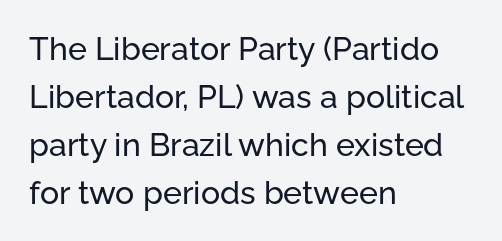
{"serif": "no", "italic": "no", "width": "normal", "stroke_contrast": "low", "x_height": "medium", "monospaced": "no", "underline": "no", "align": "left", "line_spacing": "normal", "line_spacing_ratio": 1.5, "letter_spacing": "normal", "letter_spacing_em": 0.0, "glyph_px": 32}
